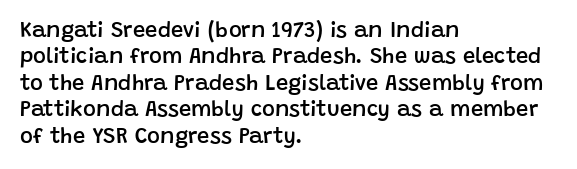
The image shows 22 px text type, upright; set left-aligned, line spacing 1.2x, normal letter spacing, not underlined.
